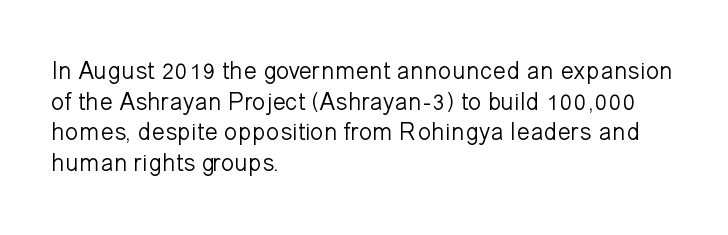
{"italic": "no", "bold": "no", "underline": "no", "align": "left", "line_spacing_ratio": 1.23, "letter_spacing": "normal", "letter_spacing_em": 0.0, "glyph_px": 25}
